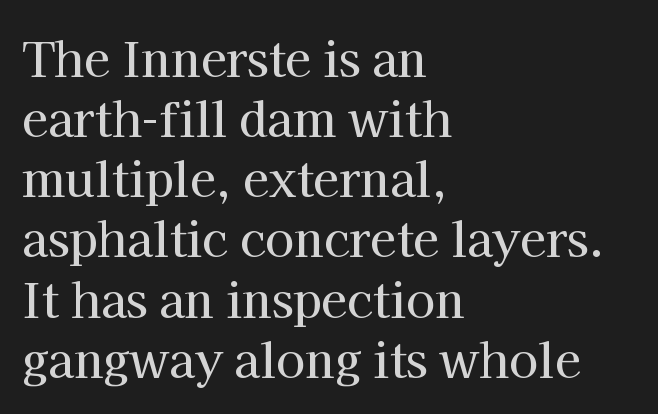
{"serif": "yes", "italic": "no", "width": "normal", "stroke_contrast": "high", "x_height": "medium", "monospaced": "no", "underline": "no", "align": "left", "line_spacing": "normal", "line_spacing_ratio": 1.28, "letter_spacing": "normal", "letter_spacing_em": 0.0, "glyph_px": 47}
